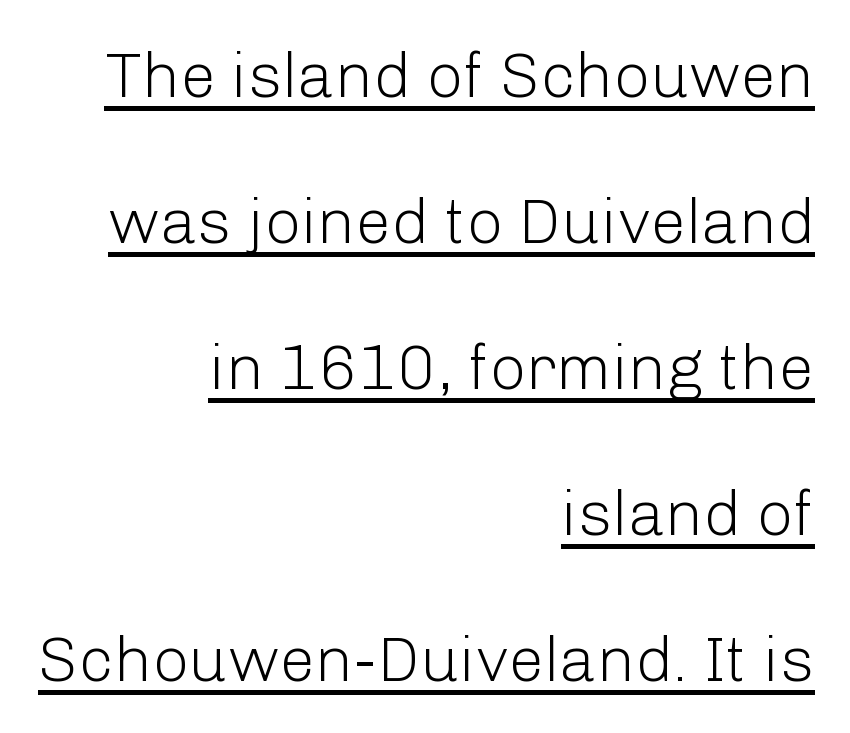
The image shows 64 px light sans-serif type, upright; set right-aligned, loose line spacing (2.28x), normal letter spacing, underlined; low stroke contrast and a medium x-height.
